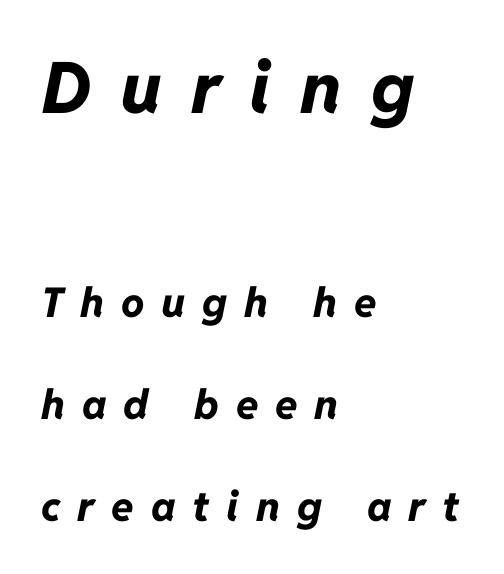
The image shows 71 px bold type, italic (leaning right); set left-aligned, loose line spacing (2.49x), unusually wide letter spacing (+0.41 em), not underlined; the first (top) block is 1.73x larger; low stroke contrast and a medium x-height.
